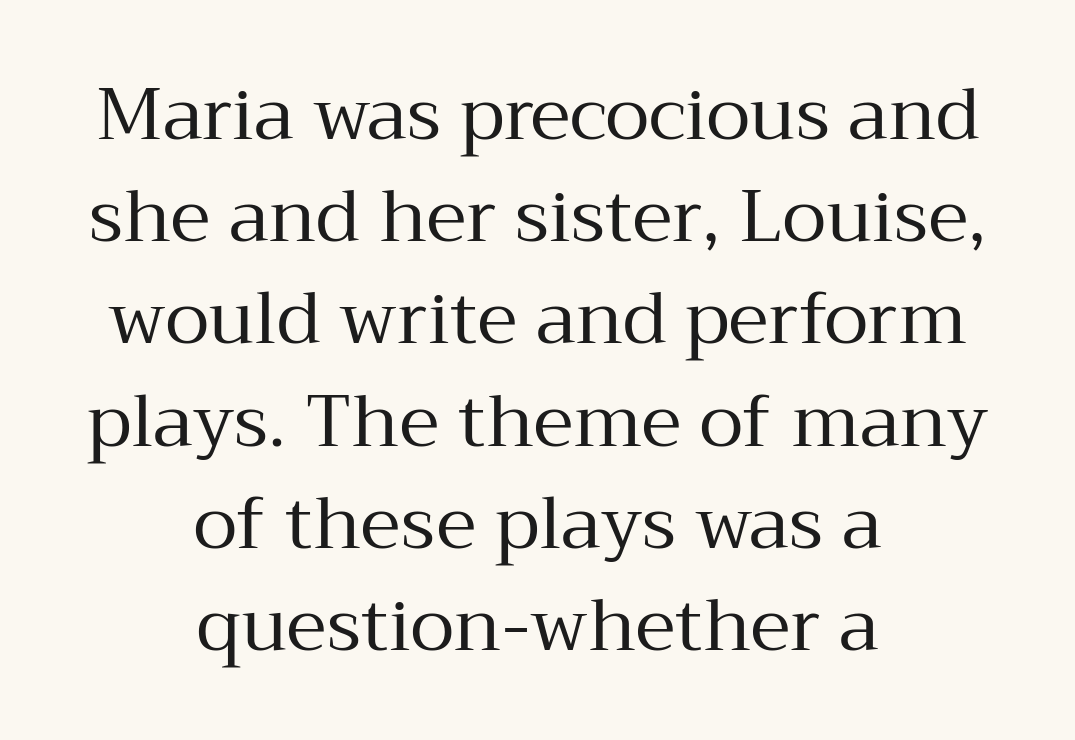
Q: Is the text bold? A: No.
Q: Is the text italic (slanted)? A: No, it is upright.
Q: Is the typeface a serif or a sans-serif typeface? A: Serif.
Q: Is the text underlined? A: No.
Q: How is the paragraph aligned? A: Centered.
Q: Is the spacing between letters normal or unusually wide? A: Normal.
Q: Is the spacing between lines tight, normal or loose? A: Normal.
Q: Width (condensed, normal, or wide)? A: Normal.
Q: Stroke contrast? A: Medium.
Q: x-height? A: Medium.
Q: Monospaced? A: No.
